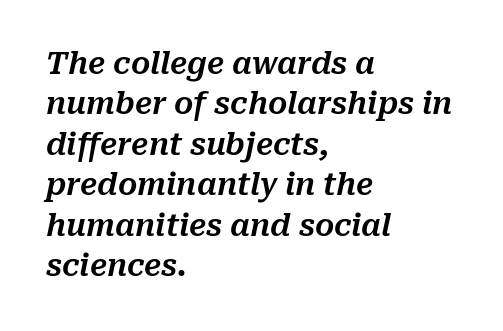
Q: Is the text italic (slanted)? A: Yes, it leans right by about 10 degrees.
Q: Is the text underlined? A: No.
Q: How is the paragraph aligned? A: Left-aligned.
Q: Is the spacing between letters normal or unusually wide? A: Normal.
Q: Is the spacing between lines tight, normal or loose? A: Normal.
Q: Width (condensed, normal, or wide)? A: Normal.
Q: Stroke contrast? A: Medium.
Q: x-height? A: Medium.
Q: Monospaced? A: No.
